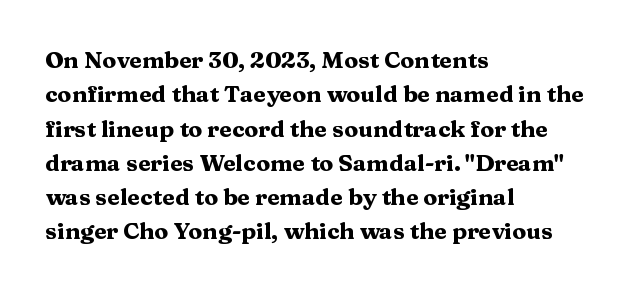
The image shows 23 px bold type, upright; set left-aligned, normal line spacing (1.49x), normal letter spacing, not underlined.
